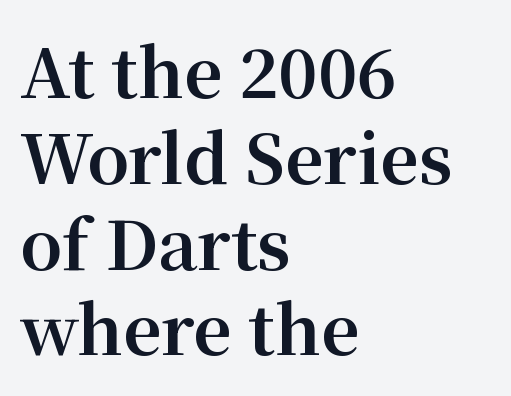
Q: Is the text bold? A: Yes.
Q: Is the text italic (slanted)? A: No, it is upright.
Q: Is the typeface a serif or a sans-serif typeface? A: Serif.
Q: Is the text underlined? A: No.
Q: How is the paragraph aligned? A: Left-aligned.
Q: Is the spacing between letters normal or unusually wide? A: Normal.
Q: Is the spacing between lines tight, normal or loose? A: Normal.
Q: Width (condensed, normal, or wide)? A: Normal.
Q: Stroke contrast? A: Medium.
Q: x-height? A: Medium.
Q: Monospaced? A: No.
